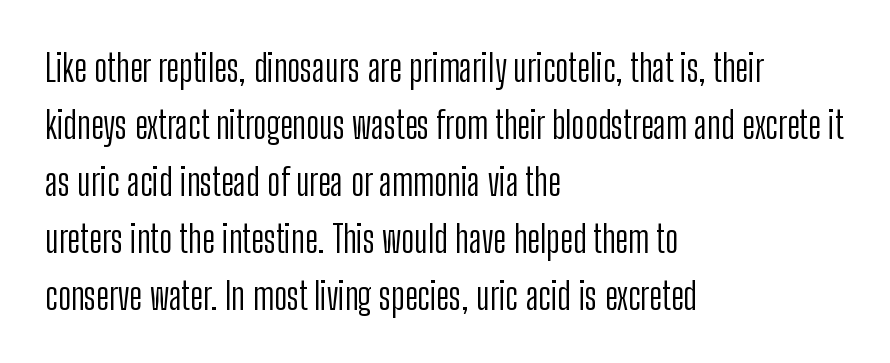
The cut favours lightness, reaching ordinary text weight at its darkest. The letterforms sit shoulder to shoulder at normal distance. Students, observe: this is what conventionally led text looks like. Words float on clear page, feet unadorned.
